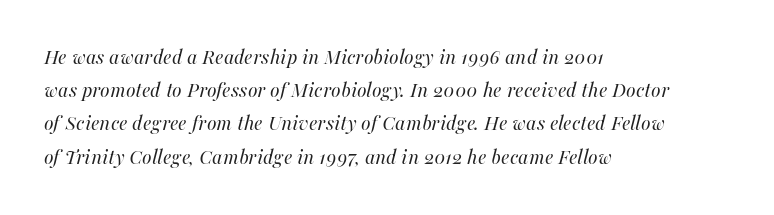
{"italic": "yes", "lean": "right", "slant_degrees": 16, "bold": "no", "underline": "no", "align": "left", "line_spacing": "normal", "line_spacing_ratio": 1.51, "letter_spacing": "normal", "letter_spacing_em": 0.0, "glyph_px": 22}
